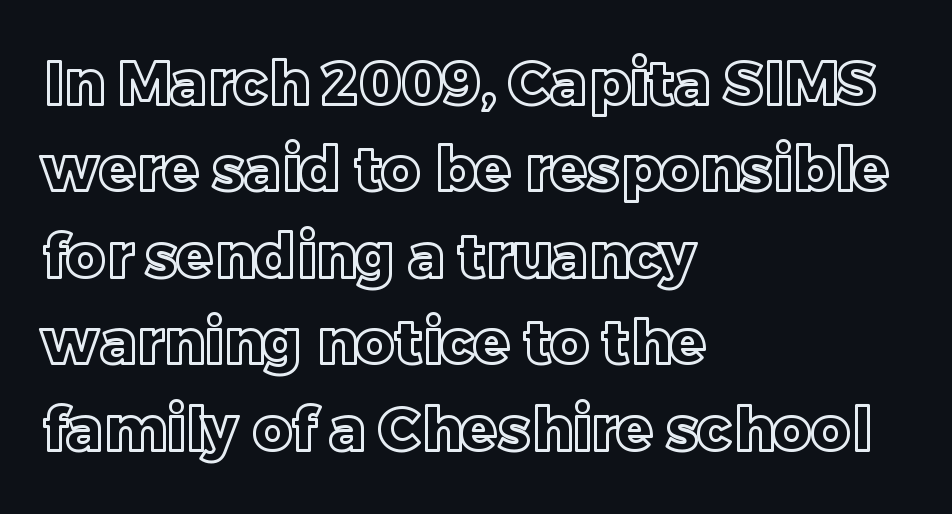
The image shows 60 px text type, upright; set left-aligned, normal line spacing (1.44x), normal letter spacing, not underlined; a large x-height.
